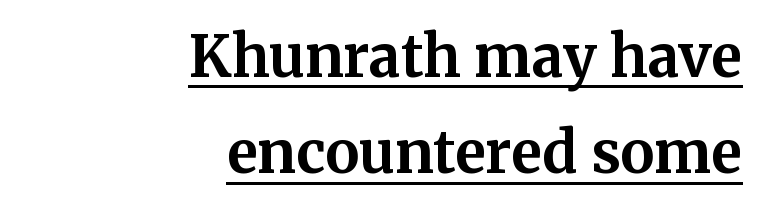
Q: Is the text bold? A: Yes.
Q: Is the text italic (slanted)? A: No, it is upright.
Q: Is the typeface a serif or a sans-serif typeface? A: Serif.
Q: Is the text underlined? A: Yes.
Q: How is the paragraph aligned? A: Right-aligned.
Q: Is the spacing between letters normal or unusually wide? A: Normal.
Q: Is the spacing between lines tight, normal or loose? A: Normal.
Q: Width (condensed, normal, or wide)? A: Normal.
Q: Stroke contrast? A: Medium.
Q: x-height? A: Medium.
Q: Monospaced? A: No.
